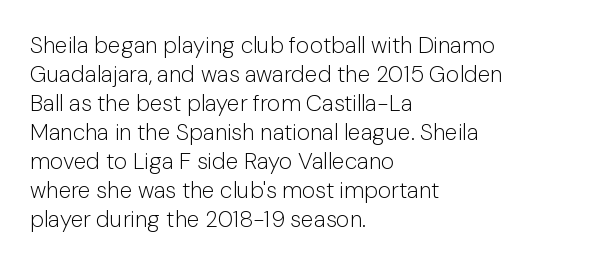
A typesetter would call this zero additional tracking. If you drew a line through each stem, it would be perfectly vertical. This block has exactly the height ordinary leading produces. Teacher's note: observe the even left margin — that is flush-left alignment. The area under the type is left untouched. This is not heavy type; no bold has been used.
